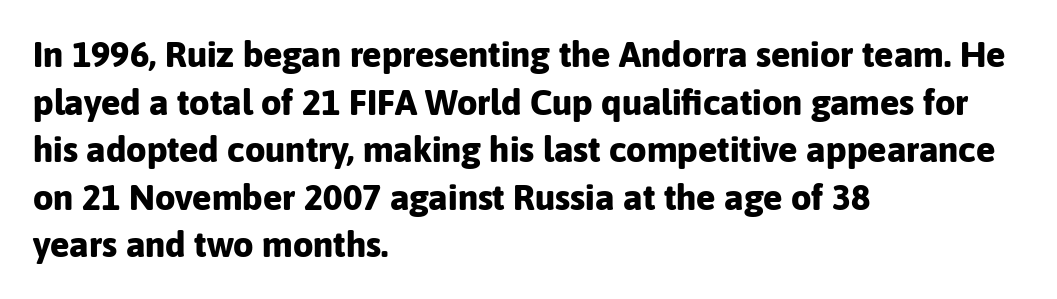
Q: Is the text bold? A: Yes.
Q: Is the text italic (slanted)? A: No, it is upright.
Q: Is the typeface a serif or a sans-serif typeface? A: Sans-serif.
Q: Is the text underlined? A: No.
Q: How is the paragraph aligned? A: Left-aligned.
Q: Is the spacing between letters normal or unusually wide? A: Normal.
Q: Is the spacing between lines tight, normal or loose? A: Normal.
Q: Width (condensed, normal, or wide)? A: Normal.
Q: Stroke contrast? A: Low.
Q: x-height? A: Medium.
Q: Monospaced? A: No.
